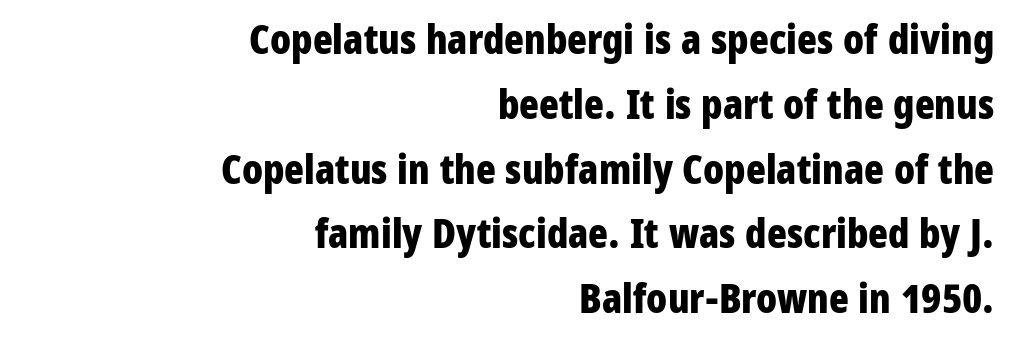
The image shows 41 px bold, condensed sans-serif type, upright; set right-aligned, normal line spacing (1.58x), normal letter spacing, not underlined; low stroke contrast and a medium x-height.
